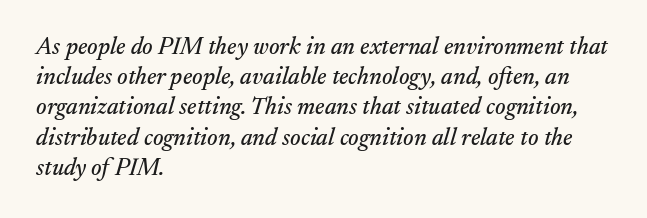
Q: Is the text italic (slanted)? A: Yes, it leans right by about 17 degrees.
Q: Is the text underlined? A: No.
Q: How is the paragraph aligned? A: Left-aligned.
Q: Is the spacing between letters normal or unusually wide? A: Normal.
Q: Is the spacing between lines tight, normal or loose? A: Normal.
